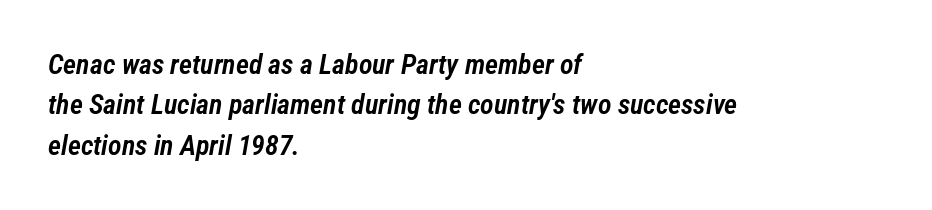
{"italic": "yes", "lean": "right", "slant_degrees": 12, "bold": "semi", "weight": "semibold", "width": "condensed", "stroke_contrast": "low", "x_height": "medium", "monospaced": "no", "underline": "no", "align": "left", "line_spacing": "normal", "line_spacing_ratio": 1.44, "letter_spacing": "normal", "letter_spacing_em": 0.0, "glyph_px": 28}
